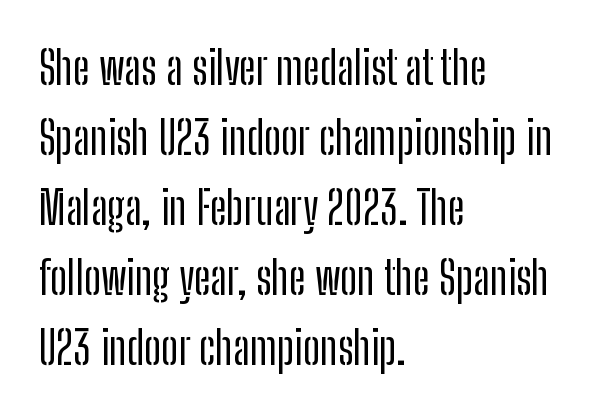
{"serif": "no", "italic": "no", "width": "condensed", "stroke_contrast": "low", "x_height": "medium", "monospaced": "no", "underline": "no", "align": "left", "line_spacing": "normal", "line_spacing_ratio": 1.52, "letter_spacing": "normal", "letter_spacing_em": 0.0, "glyph_px": 46}
